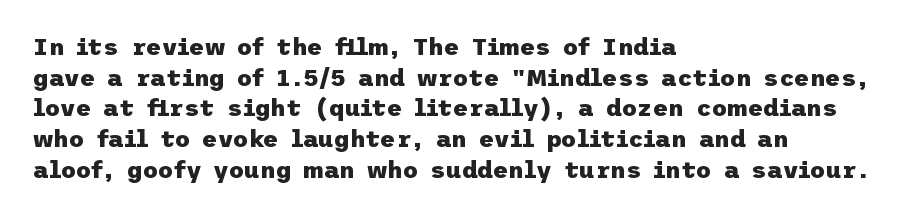
Summary of weight: heavy, a full bold. Tracking value appears to be zero — textbook default spacing. No italicization has been applied; the sample stays upright. The words here are not underlined. A normal amount of white space separates one row of letters from the next.
